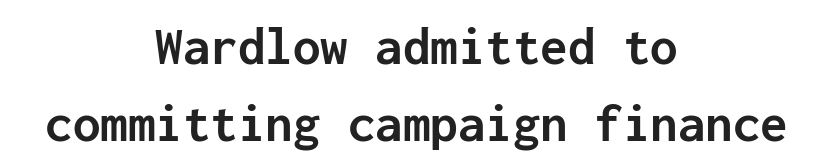
Q: Is the text bold? A: Yes.
Q: Is the text italic (slanted)? A: No, it is upright.
Q: Is the typeface a serif or a sans-serif typeface? A: Sans-serif.
Q: Is the text underlined? A: No.
Q: How is the paragraph aligned? A: Centered.
Q: Is the spacing between letters normal or unusually wide? A: Normal.
Q: Is the spacing between lines tight, normal or loose? A: Normal.
Q: Width (condensed, normal, or wide)? A: Normal.
Q: Stroke contrast? A: Low.
Q: x-height? A: Medium.
Q: Monospaced? A: Yes.
